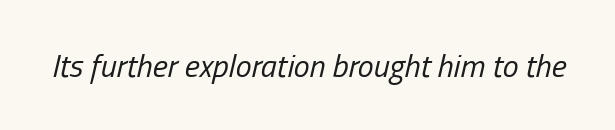
The image shows 32 px regular-weight, condensed type, italic (leaning right); set normal letter spacing, not underlined; low stroke contrast and a medium x-height.
